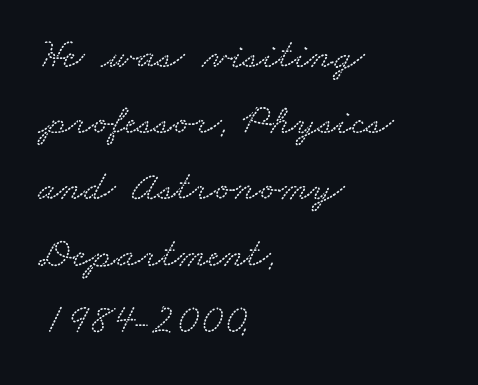
Examine the stroke ends and you'll spot serifs. Caption: standard tracking, unaltered. Caption: multi-line text, flush left, ragged right. Varying glyph widths throughout — classic text-font behaviour. Each row of text sits above clean, open space. Leading: standard.
